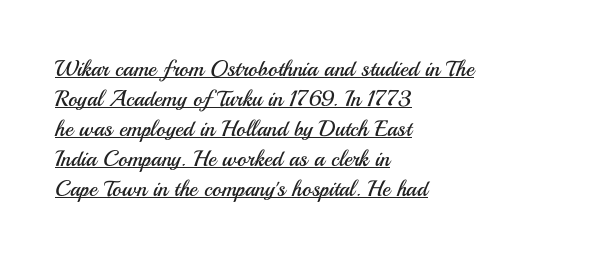
Q: Is the text bold? A: No.
Q: Is the text italic (slanted)? A: Yes.
Q: Is the text underlined? A: Yes.
Q: How is the paragraph aligned? A: Left-aligned.
Q: Is the spacing between letters normal or unusually wide? A: Normal.
Q: Is the spacing between lines tight, normal or loose? A: Normal.
